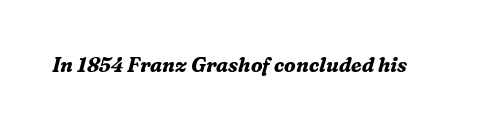
{"italic": "yes", "lean": "right", "slant_degrees": 16, "bold": "yes", "underline": "no", "letter_spacing": "normal", "letter_spacing_em": 0.0, "glyph_px": 20}
